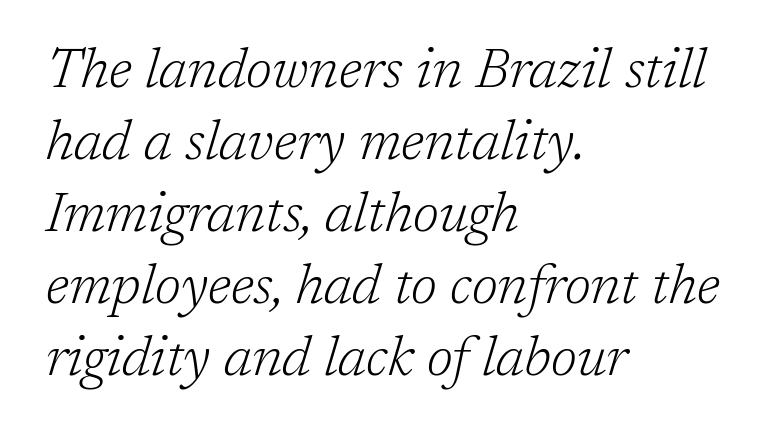
Q: Is the text bold? A: No.
Q: Is the text italic (slanted)? A: Yes, it leans right by about 17 degrees.
Q: Is the typeface a serif or a sans-serif typeface? A: Serif.
Q: Is the text underlined? A: No.
Q: How is the paragraph aligned? A: Left-aligned.
Q: Is the spacing between letters normal or unusually wide? A: Normal.
Q: Is the spacing between lines tight, normal or loose? A: Normal.
Q: Width (condensed, normal, or wide)? A: Normal.
Q: Stroke contrast? A: Low.
Q: x-height? A: Medium.
Q: Monospaced? A: No.
